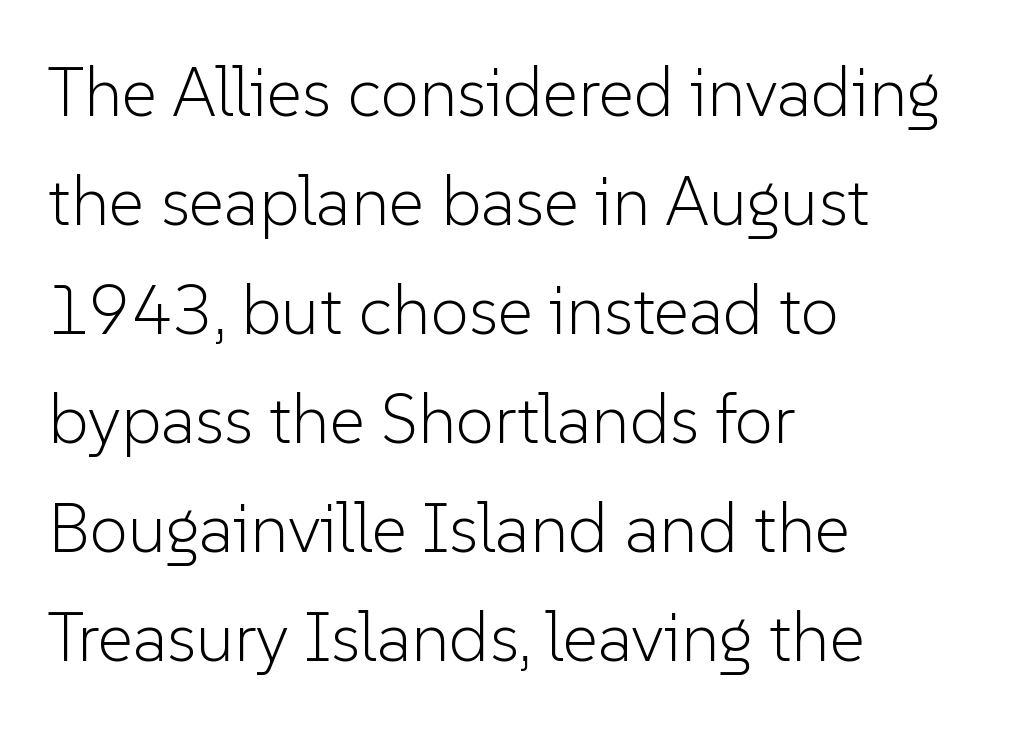
The passage shown is typed in a proportional face where columns would drift. Stems and bowls with no extra thickness — not bold. A typesetter would label this face a sans. The setting favours the left margin, as ordinary paragraphs usually do.
